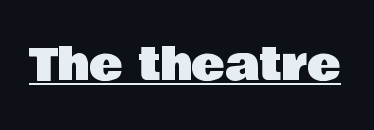
Q: Is the text italic (slanted)? A: No, it is upright.
Q: Is the typeface a serif or a sans-serif typeface? A: Sans-serif.
Q: Is the text underlined? A: Yes.
Q: Is the spacing between letters normal or unusually wide? A: Normal.
Q: Width (condensed, normal, or wide)? A: Normal.
Q: Stroke contrast? A: Low.
Q: x-height? A: Large.
Q: Monospaced? A: No.
